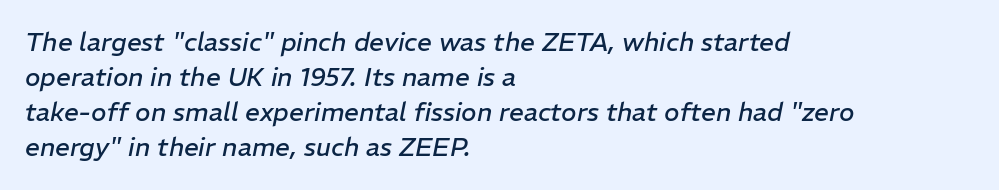
{"italic": "yes", "lean": "right", "slant_degrees": 11, "bold": "no", "underline": "no", "align": "left", "line_spacing": "normal", "line_spacing_ratio": 1.35, "letter_spacing": "normal", "letter_spacing_em": 0.0, "glyph_px": 26}
